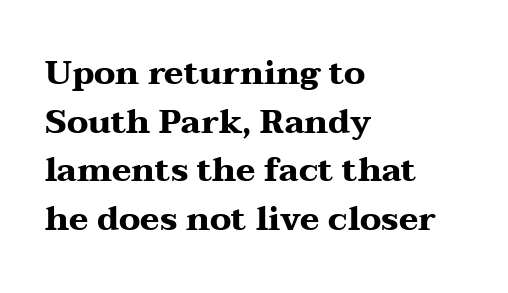
Q: Is the text bold? A: Yes.
Q: Is the text italic (slanted)? A: No, it is upright.
Q: Is the typeface a serif or a sans-serif typeface? A: Serif.
Q: Is the text underlined? A: No.
Q: How is the paragraph aligned? A: Left-aligned.
Q: Is the spacing between letters normal or unusually wide? A: Normal.
Q: Is the spacing between lines tight, normal or loose? A: Normal.
Q: Width (condensed, normal, or wide)? A: Wide.
Q: Stroke contrast? A: Medium.
Q: x-height? A: Medium.
Q: Monospaced? A: No.
